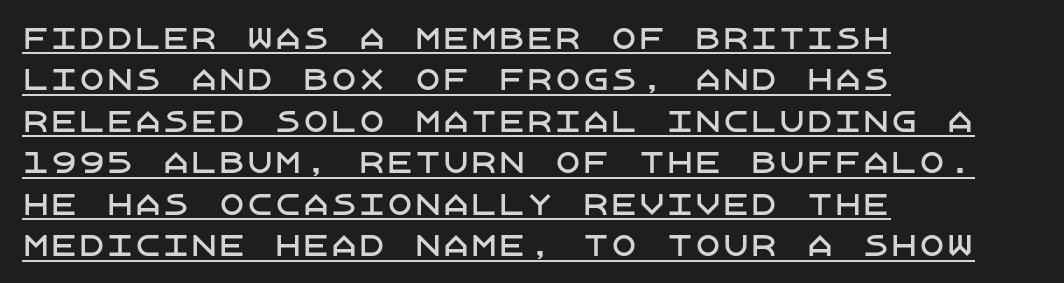
Q: Is the text italic (slanted)? A: No, it is upright.
Q: Is the typeface a serif or a sans-serif typeface? A: Sans-serif.
Q: Is the text underlined? A: Yes.
Q: How is the paragraph aligned? A: Left-aligned.
Q: Is the spacing between letters normal or unusually wide? A: Normal.
Q: Is the spacing between lines tight, normal or loose? A: Normal.
Q: Width (condensed, normal, or wide)? A: Normal.
Q: Stroke contrast? A: Low.
Q: x-height? A: Large.
